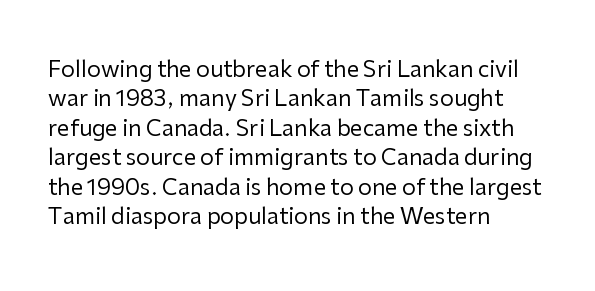
Bare-footed words on every line. Every stem runs plumb, perpendicular to the baseline. The typesetting does not lean heavy: it is not bold. Tracking value appears to be zero — textbook default spacing. The vertical gap from one line to the next is medium.
